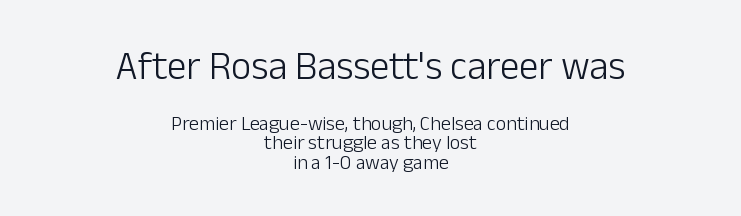
{"serif": "no", "italic": "no", "bold": "no", "weight": "light", "width": "normal", "stroke_contrast": "low", "x_height": "medium", "monospaced": "no", "underline": "no", "align": "center", "line_spacing": "tight", "line_spacing_ratio": 0.97, "letter_spacing": "normal", "letter_spacing_em": 0.0, "larger_block": "first", "size_ratio": 1.95, "glyph_px": 39}
